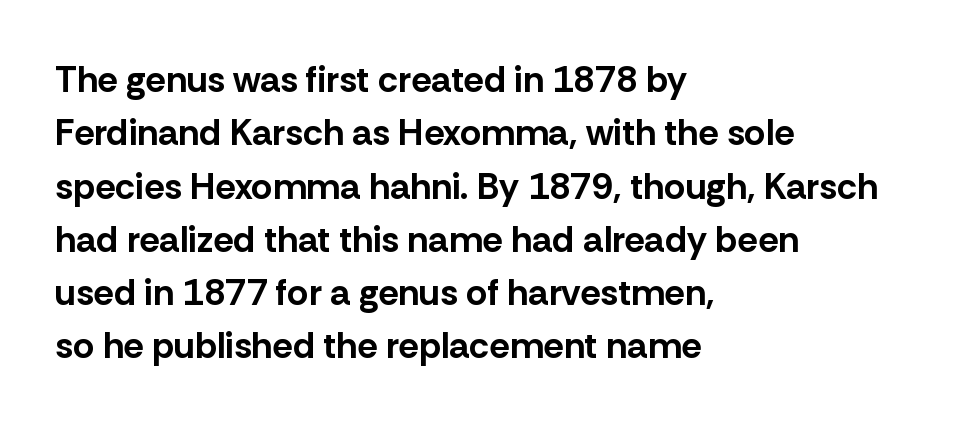
{"serif": "no", "italic": "no", "bold": "yes", "weight": "bold", "width": "normal", "stroke_contrast": "low", "x_height": "medium", "monospaced": "no", "underline": "no", "align": "left", "line_spacing": "normal", "line_spacing_ratio": 1.44, "letter_spacing": "normal", "letter_spacing_em": 0.0, "glyph_px": 37}
